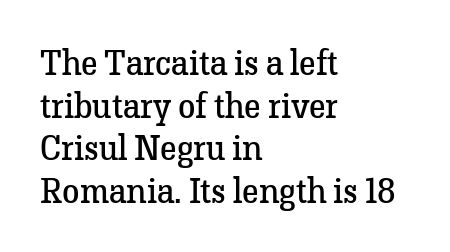
{"serif": "yes", "italic": "no", "bold": "no", "weight": "regular", "width": "normal", "stroke_contrast": "low", "x_height": "medium", "monospaced": "no", "underline": "no", "align": "left", "line_spacing_ratio": 1.22, "letter_spacing": "normal", "letter_spacing_em": 0.0, "glyph_px": 35}
